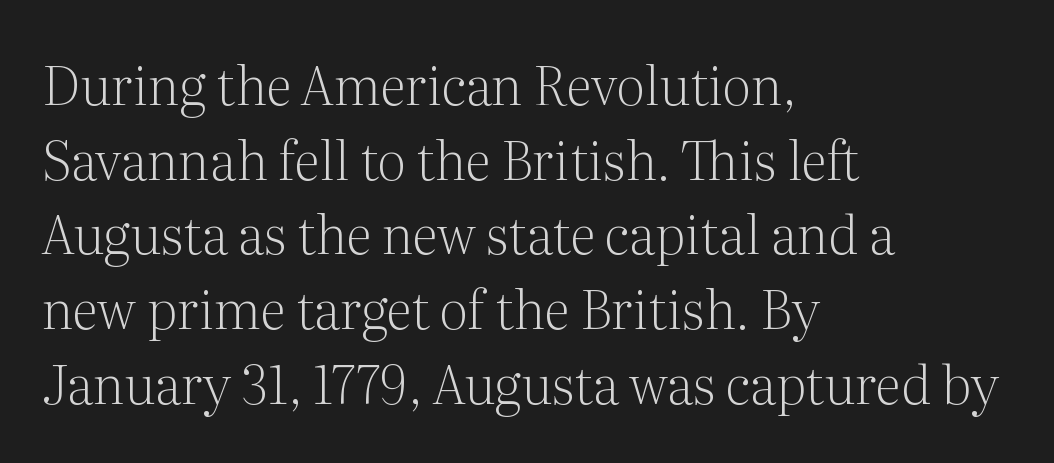
{"serif": "yes", "italic": "no", "bold": "no", "weight": "light", "width": "normal", "stroke_contrast": "medium", "x_height": "medium", "monospaced": "no", "underline": "no", "align": "left", "line_spacing": "normal", "line_spacing_ratio": 1.41, "letter_spacing": "normal", "letter_spacing_em": 0.0, "glyph_px": 53}
